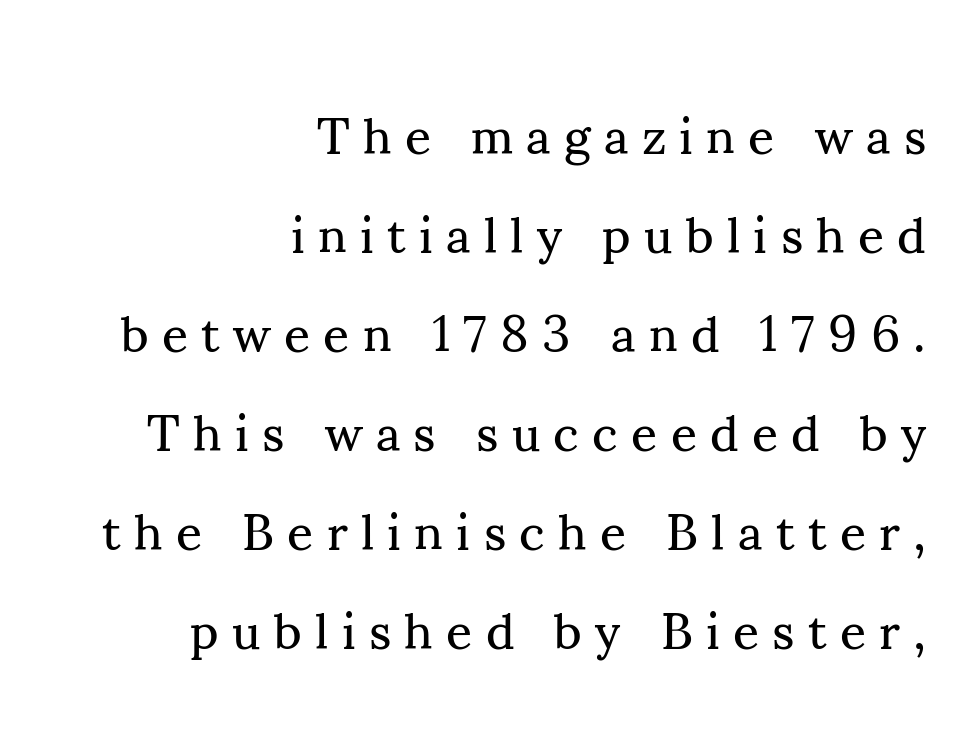
The image shows 51 px regular-weight serif type, upright; set right-aligned, loose line spacing (1.94x), unusually wide letter spacing (+0.26 em), not underlined; medium stroke contrast and a small x-height.
